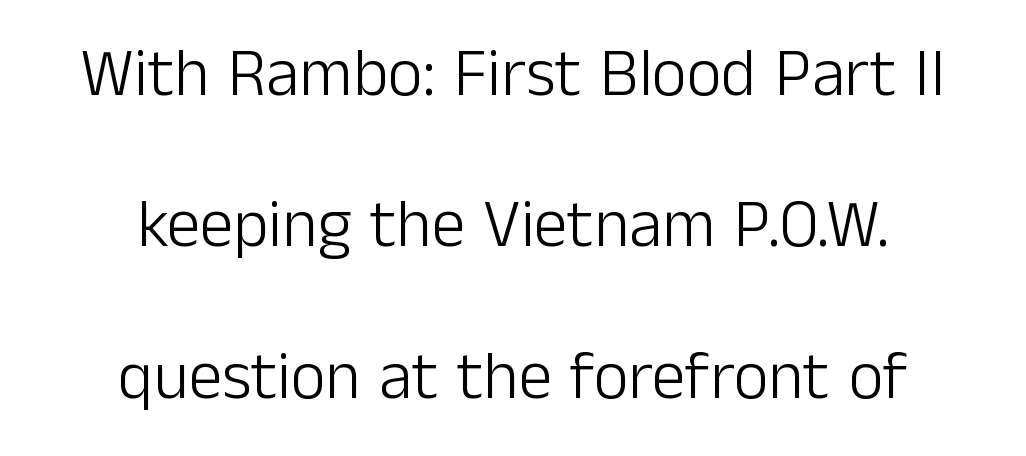
Every stem runs plumb, perpendicular to the baseline. The passage shown is typed in a proportional face where columns would drift. Think standard paragraph weight, or any step lighter than that. One-word summary of the alignment: center. No feet cap the strokes, marking this as sans-serif type.
